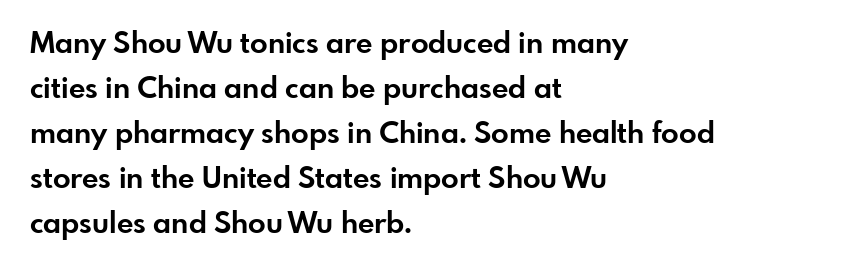
{"serif": "no", "italic": "no", "bold": "yes", "weight": "bold", "width": "normal", "stroke_contrast": "low", "x_height": "small", "monospaced": "no", "underline": "no", "align": "left", "line_spacing": "normal", "line_spacing_ratio": 1.55, "letter_spacing": "normal", "letter_spacing_em": 0.0, "glyph_px": 29}
